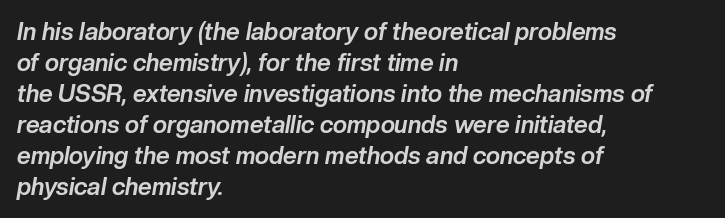
{"italic": "yes", "lean": "right", "slant_degrees": 10, "bold": "yes", "underline": "no", "align": "left", "line_spacing": "normal", "line_spacing_ratio": 1.29, "letter_spacing": "normal", "letter_spacing_em": 0.0, "glyph_px": 24}
